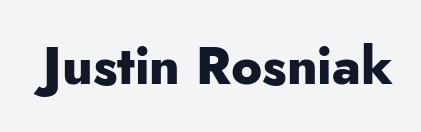
Q: Is the text bold? A: Yes.
Q: Is the text italic (slanted)? A: No, it is upright.
Q: Is the typeface a serif or a sans-serif typeface? A: Sans-serif.
Q: Is the text underlined? A: No.
Q: Is the spacing between letters normal or unusually wide? A: Normal.
Q: Width (condensed, normal, or wide)? A: Normal.
Q: Stroke contrast? A: Low.
Q: x-height? A: Small.
Q: Monospaced? A: No.
